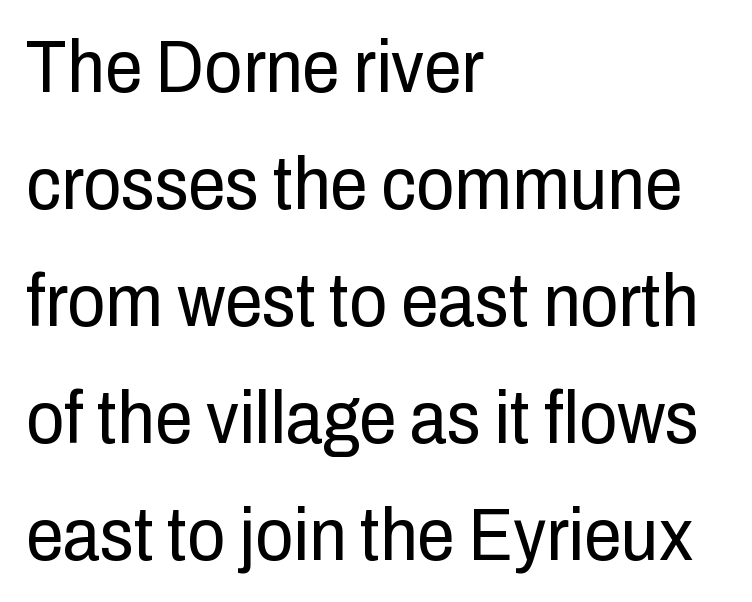
Q: Is the text bold? A: No.
Q: Is the text italic (slanted)? A: No, it is upright.
Q: Is the typeface a serif or a sans-serif typeface? A: Sans-serif.
Q: Is the text underlined? A: No.
Q: How is the paragraph aligned? A: Left-aligned.
Q: Is the spacing between letters normal or unusually wide? A: Normal.
Q: Is the spacing between lines tight, normal or loose? A: Normal.
Q: Width (condensed, normal, or wide)? A: Condensed.
Q: Stroke contrast? A: Low.
Q: x-height? A: Medium.
Q: Monospaced? A: No.
